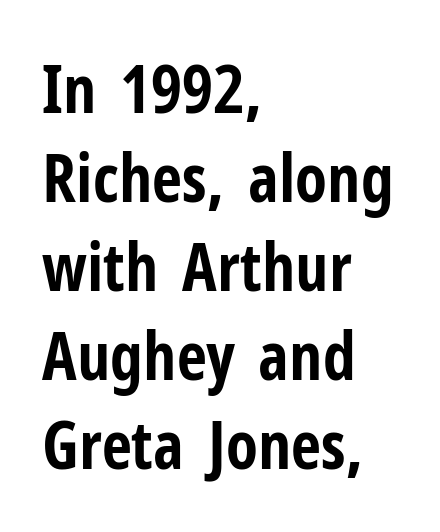
Q: Is the text bold? A: Yes.
Q: Is the text italic (slanted)? A: No, it is upright.
Q: Is the typeface a serif or a sans-serif typeface? A: Sans-serif.
Q: Is the text underlined? A: No.
Q: How is the paragraph aligned? A: Left-aligned.
Q: Is the spacing between letters normal or unusually wide? A: Normal.
Q: Is the spacing between lines tight, normal or loose? A: Normal.
Q: Width (condensed, normal, or wide)? A: Condensed.
Q: Stroke contrast? A: Low.
Q: x-height? A: Medium.
Q: Monospaced? A: No.
